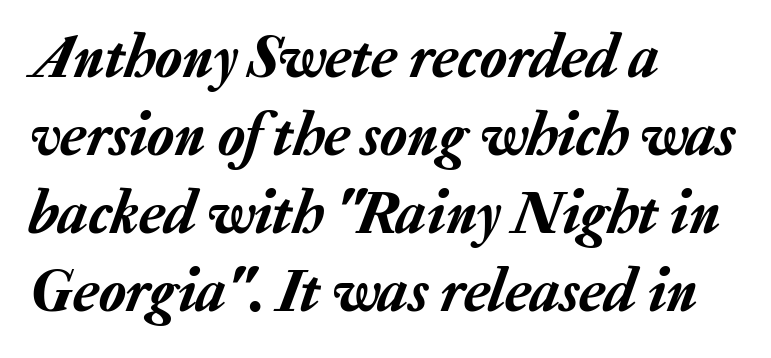
Q: Is the text italic (slanted)? A: Yes, it leans right by about 20 degrees.
Q: Is the text underlined? A: No.
Q: How is the paragraph aligned? A: Left-aligned.
Q: Is the spacing between letters normal or unusually wide? A: Normal.
Q: Is the spacing between lines tight, normal or loose? A: Normal.
Q: Width (condensed, normal, or wide)? A: Normal.
Q: Stroke contrast? A: Low.
Q: x-height? A: Medium.
Q: Monospaced? A: No.
